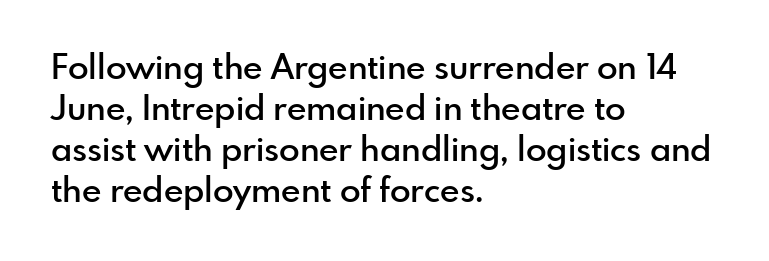
All the whitespace from short lines collects on the right. Words float on clear page, feet unadorned. It's the straight-up-and-down kind of type. Regarding serifs, this sample does without them. Summary of weight: moderately heavy, a semibold. This rendering leaves character spacing at its baseline value.
